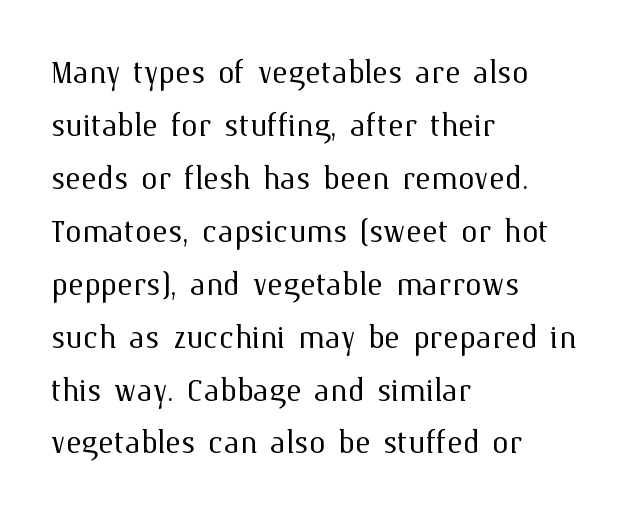
The image shows 42 px light type, upright; set left-aligned, normal line spacing (1.26x), normal letter spacing, not underlined; medium stroke contrast and a medium x-height.
